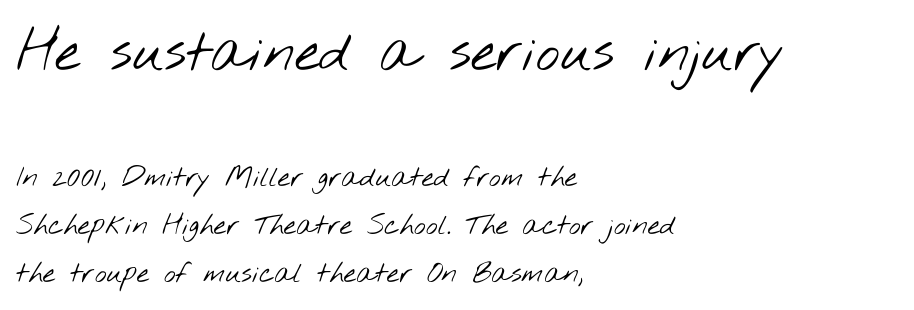
The image shows 57 px light, wide sans-serif type; set left-aligned, line spacing 1.71x, normal letter spacing, not underlined; the first (top) block is 2.04x larger; low stroke contrast and a small x-height.
